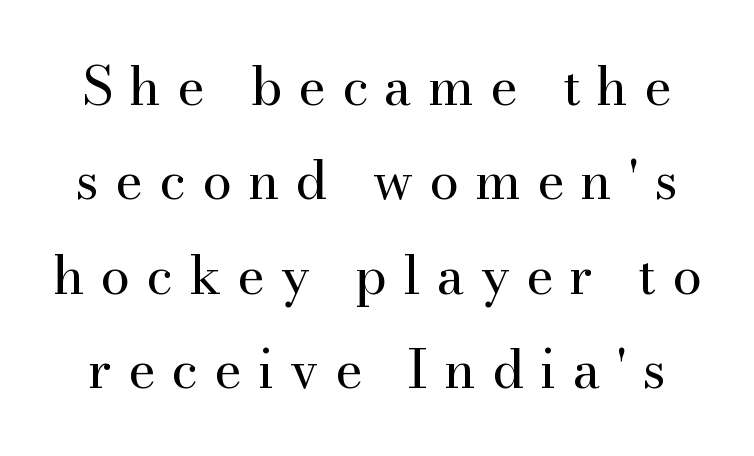
Q: Is the text bold? A: No.
Q: Is the text italic (slanted)? A: No, it is upright.
Q: Is the typeface a serif or a sans-serif typeface? A: Serif.
Q: Is the text underlined? A: No.
Q: Is the spacing between letters normal or unusually wide? A: Unusually wide.
Q: Width (condensed, normal, or wide)? A: Normal.
Q: Stroke contrast? A: Medium.
Q: x-height? A: Small.
Q: Monospaced? A: No.
